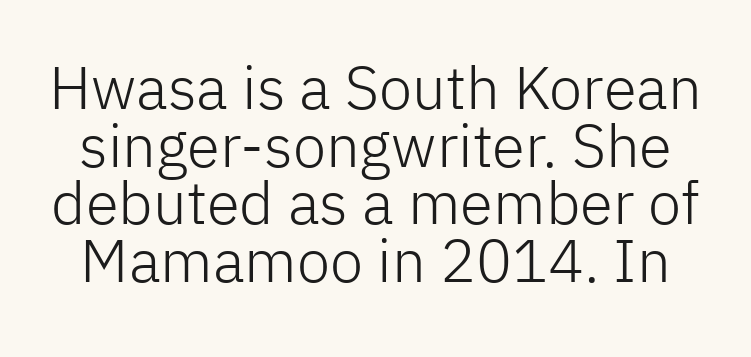
Q: Is the text bold? A: No.
Q: Is the text italic (slanted)? A: No, it is upright.
Q: Is the typeface a serif or a sans-serif typeface? A: Sans-serif.
Q: Is the text underlined? A: No.
Q: Is the spacing between letters normal or unusually wide? A: Normal.
Q: Is the spacing between lines tight, normal or loose? A: Tight.
Q: Width (condensed, normal, or wide)? A: Normal.
Q: Stroke contrast? A: Low.
Q: x-height? A: Medium.
Q: Monospaced? A: No.
